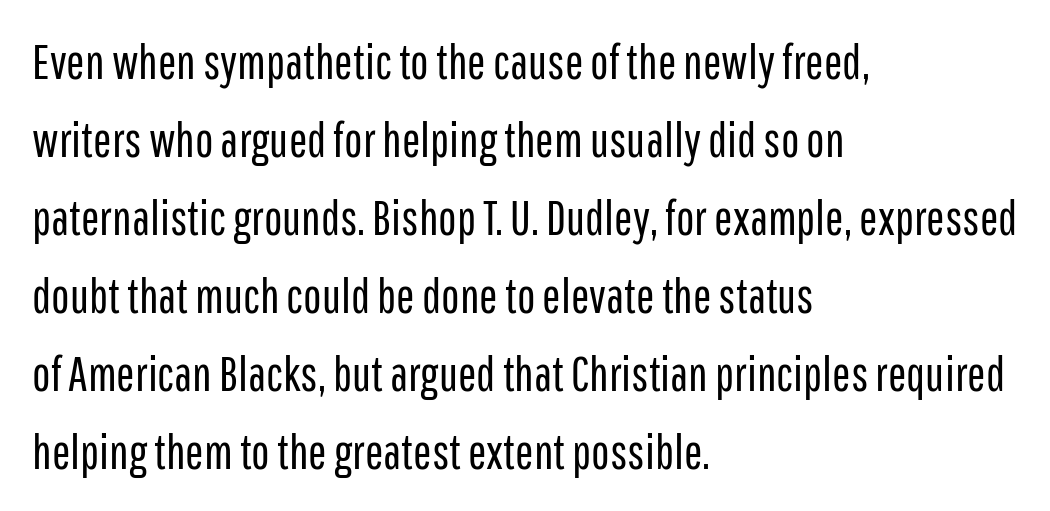
Q: Is the text bold? A: No.
Q: Is the text italic (slanted)? A: No, it is upright.
Q: Is the typeface a serif or a sans-serif typeface? A: Sans-serif.
Q: Is the text underlined? A: No.
Q: How is the paragraph aligned? A: Left-aligned.
Q: Is the spacing between letters normal or unusually wide? A: Normal.
Q: Is the spacing between lines tight, normal or loose? A: Normal.
Q: Width (condensed, normal, or wide)? A: Condensed.
Q: Stroke contrast? A: Low.
Q: x-height? A: Medium.
Q: Monospaced? A: No.
